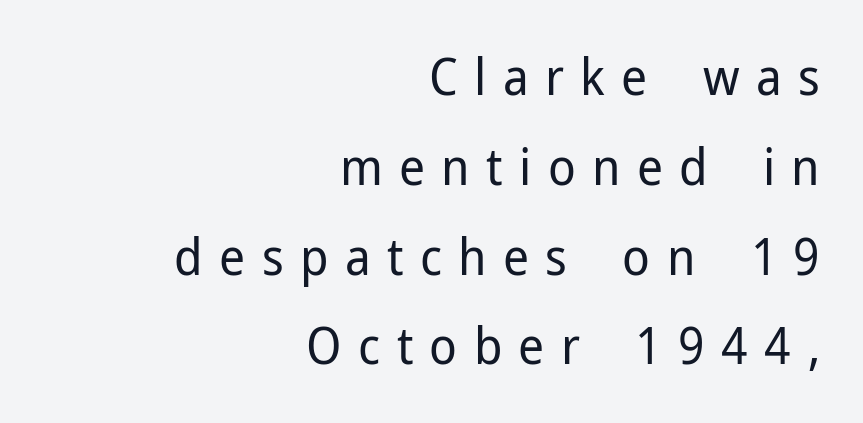
Is this a fixed-width face? No — the glyphs have proportional, varying widths. The ragged edge is on the left, which tells us the setting is flush right. The lettering stays uniformly vertical, giving the passage a roman look. Observe the absence of serifs on each vertical stroke in this sample.
